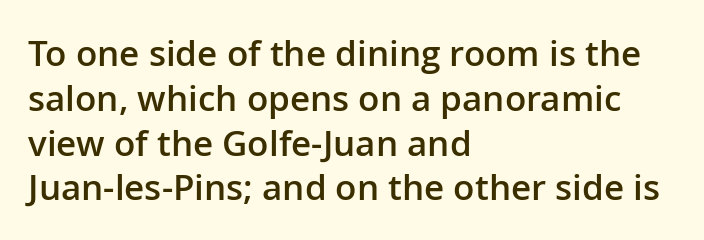
The image shows 35 px semibold sans-serif type, upright; set left-aligned, normal line spacing (1.28x), normal letter spacing, not underlined; low stroke contrast and a medium x-height.
